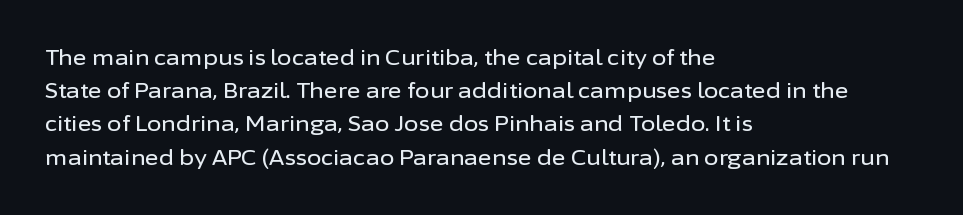
The image shows 21 px text type, upright; set left-aligned, normal line spacing (1.58x), normal letter spacing, not underlined.
